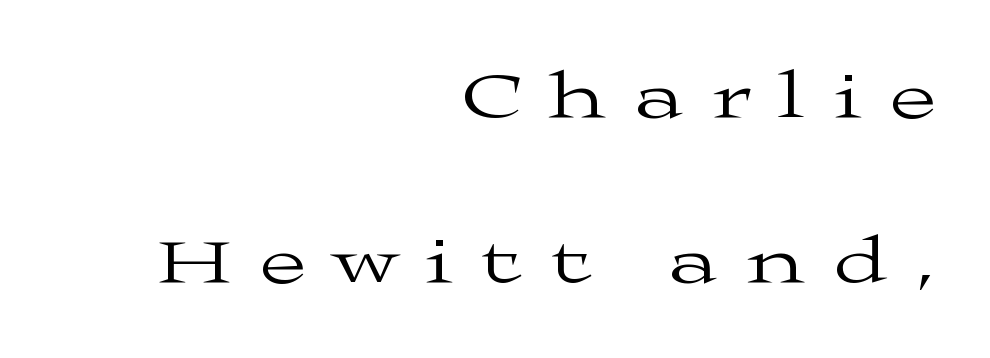
Q: Is the text bold? A: No.
Q: Is the text italic (slanted)? A: No, it is upright.
Q: Is the typeface a serif or a sans-serif typeface? A: Serif.
Q: Is the text underlined? A: No.
Q: How is the paragraph aligned? A: Right-aligned.
Q: Is the spacing between letters normal or unusually wide? A: Unusually wide.
Q: Is the spacing between lines tight, normal or loose? A: Loose.
Q: Width (condensed, normal, or wide)? A: Wide.
Q: Stroke contrast? A: Medium.
Q: x-height? A: Medium.
Q: Monospaced? A: No.
